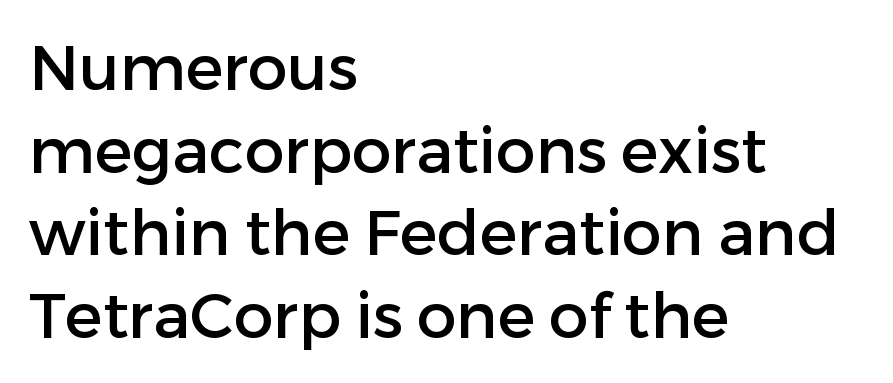
Q: Is the text italic (slanted)? A: No, it is upright.
Q: Is the typeface a serif or a sans-serif typeface? A: Sans-serif.
Q: Is the text underlined? A: No.
Q: How is the paragraph aligned? A: Left-aligned.
Q: Is the spacing between letters normal or unusually wide? A: Normal.
Q: Is the spacing between lines tight, normal or loose? A: Normal.
Q: Width (condensed, normal, or wide)? A: Normal.
Q: Stroke contrast? A: Low.
Q: x-height? A: Medium.
Q: Monospaced? A: No.
